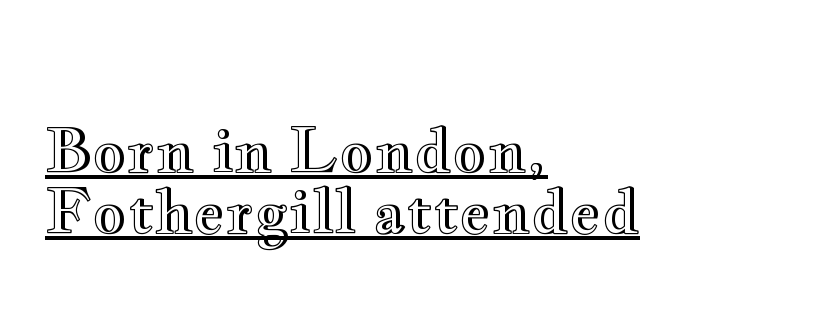
Q: Is the text italic (slanted)? A: No, it is upright.
Q: Is the text underlined? A: Yes.
Q: How is the paragraph aligned? A: Left-aligned.
Q: Is the spacing between letters normal or unusually wide? A: Normal.
Q: Is the spacing between lines tight, normal or loose? A: Tight.
Q: Width (condensed, normal, or wide)? A: Wide.
Q: x-height? A: Small.
Q: Monospaced? A: No.
